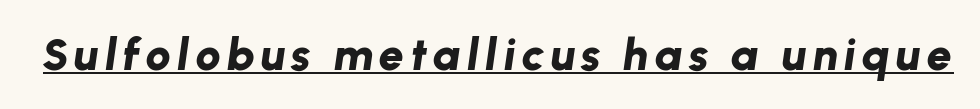
Looks like regular typesetting: each glyph gets only the width it needs. Notice how thick the strokes are: this is what a full bold looks like. Compared with undecorated copy, this sample adds a rule below the words. The rendering applies a slant to the glyphs.
